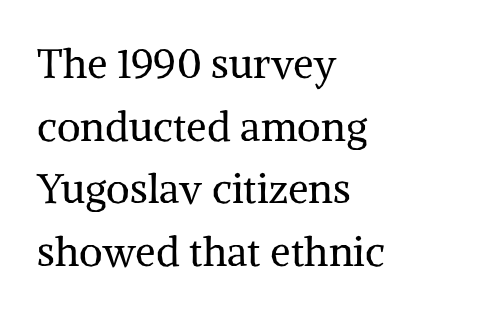
Q: Is the text bold? A: No.
Q: Is the text italic (slanted)? A: No, it is upright.
Q: Is the typeface a serif or a sans-serif typeface? A: Serif.
Q: Is the text underlined? A: No.
Q: How is the paragraph aligned? A: Left-aligned.
Q: Is the spacing between letters normal or unusually wide? A: Normal.
Q: Is the spacing between lines tight, normal or loose? A: Normal.
Q: Width (condensed, normal, or wide)? A: Normal.
Q: Stroke contrast? A: Medium.
Q: x-height? A: Medium.
Q: Monospaced? A: No.
